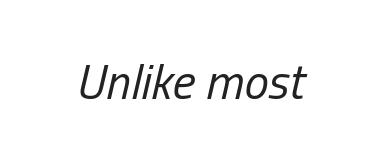
The letters advance in unequal steps, a hallmark of proportional type. When letters slant like this, we call the style italic. The face looks like a standard text weight, possibly lighter. Does extra space separate the letters? No, they use regular spacing. The baseline area is clear.
